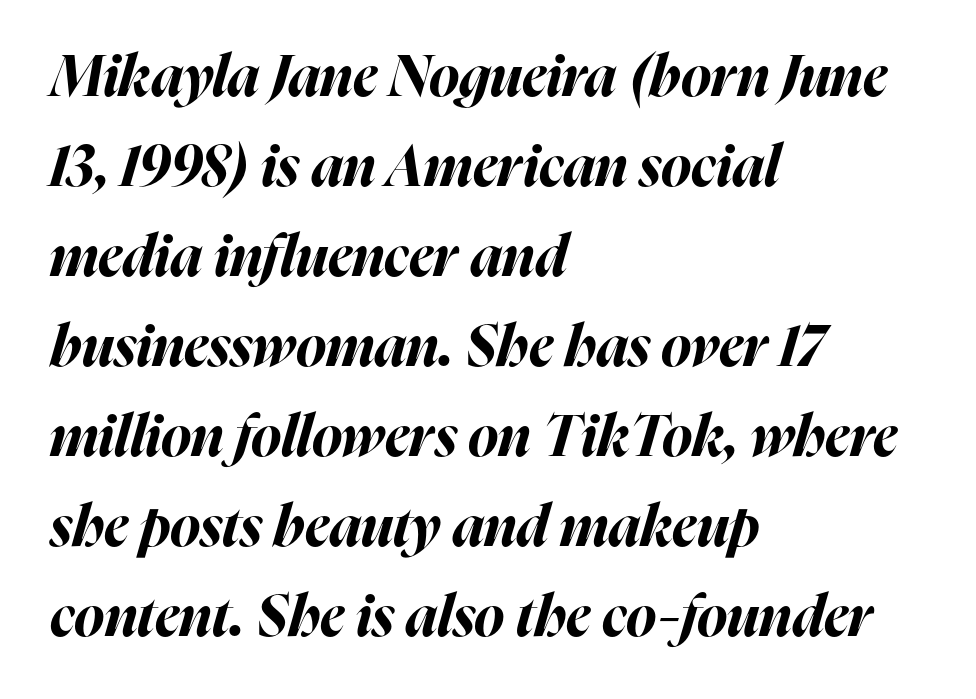
The image shows 57 px bold type, italic (leaning right); set left-aligned, normal line spacing (1.58x), normal letter spacing, not underlined; high stroke contrast and a medium x-height.
